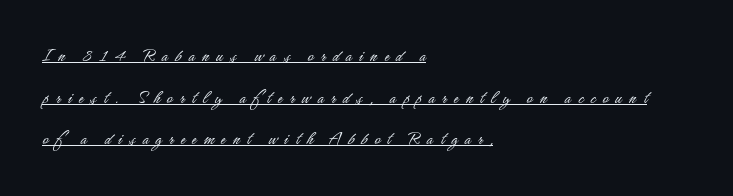
{"bold": "no", "underline": "yes", "align": "left", "line_spacing": "loose", "line_spacing_ratio": 2.08, "letter_spacing": "wide", "letter_spacing_em": 0.35, "glyph_px": 20}
